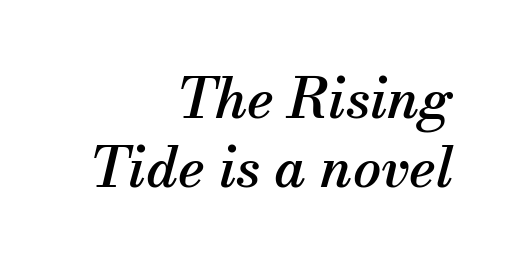
The words here are not underlined. When letters slant like this, we call the style italic. Looks like regular typesetting: each glyph gets only the width it needs. Each letter's strokes conclude with small projecting serifs. Each line ends at the same right margin while the left side varies.
